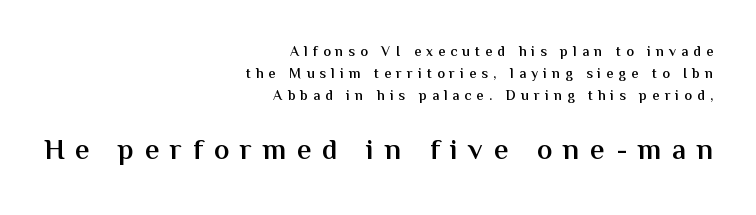
{"serif": "no", "italic": "no", "bold": "semi", "weight": "semibold", "width": "normal", "stroke_contrast": "medium", "x_height": "medium", "monospaced": "no", "underline": "no", "align": "right", "line_spacing": "normal", "line_spacing_ratio": 1.58, "letter_spacing": "wide", "letter_spacing_em": 0.37, "larger_block": "second", "size_ratio": 2.07, "glyph_px": 29}
